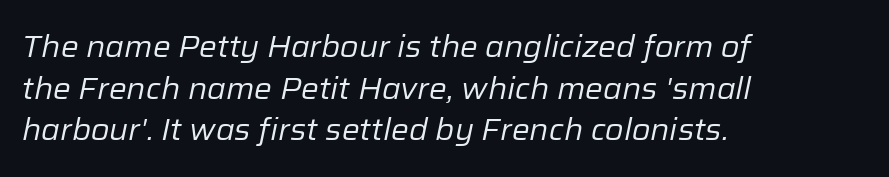
Q: Is the text bold? A: No.
Q: Is the text italic (slanted)? A: Yes, it leans right by about 12 degrees.
Q: Is the text underlined? A: No.
Q: How is the paragraph aligned? A: Left-aligned.
Q: Is the spacing between letters normal or unusually wide? A: Normal.
Q: Is the spacing between lines tight, normal or loose? A: Normal.
Q: Width (condensed, normal, or wide)? A: Normal.
Q: Stroke contrast? A: Low.
Q: x-height? A: Medium.
Q: Monospaced? A: No.
